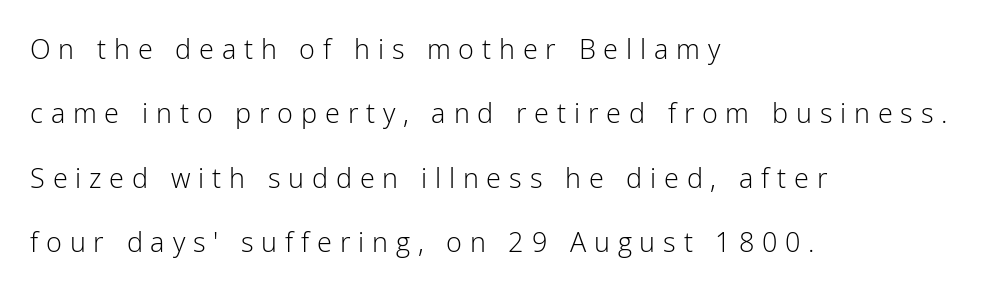
{"italic": "no", "bold": "no", "underline": "no", "align": "left", "line_spacing": "loose", "line_spacing_ratio": 2.38, "letter_spacing": "wide", "letter_spacing_em": 0.29, "glyph_px": 27}
